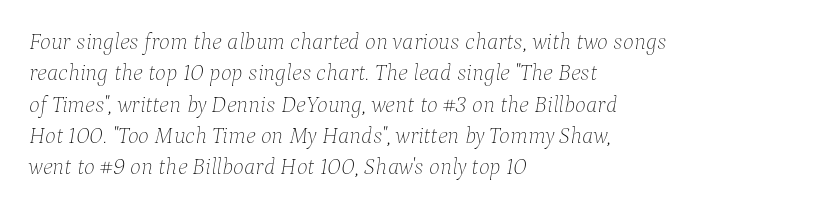
The image shows 23 px text type, italic (leaning right); set left-aligned, normal line spacing (1.36x), normal letter spacing, not underlined.
